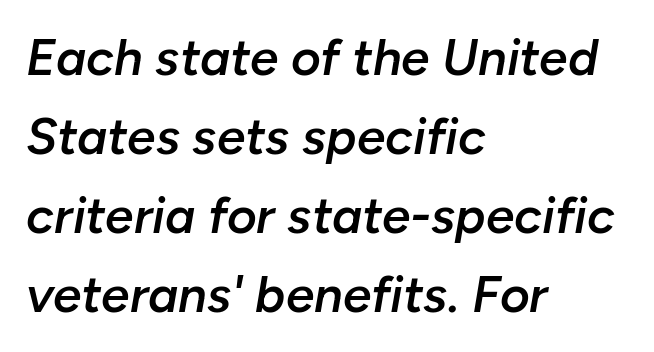
The image shows 51 px semibold type, italic (leaning right); set left-aligned, normal line spacing (1.55x), normal letter spacing, not underlined; low stroke contrast and a medium x-height.
